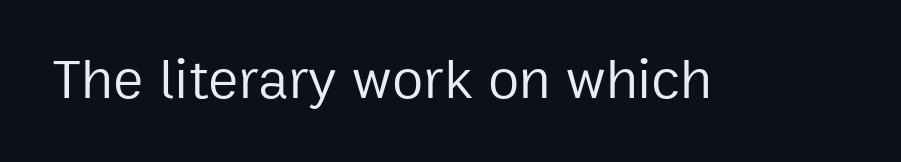
The image shows 57 px regular-weight sans-serif type, upright; set normal letter spacing, not underlined; low stroke contrast and a medium x-height.
